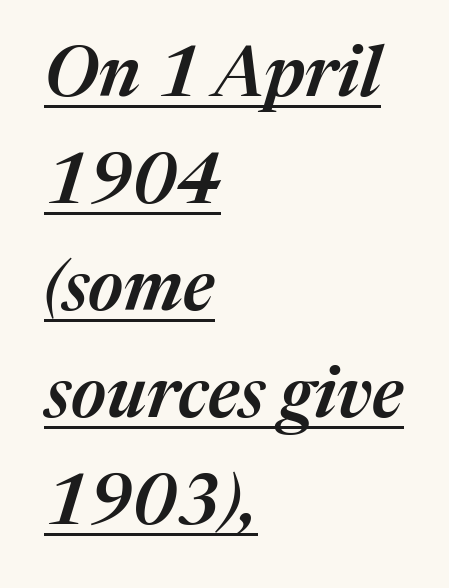
{"italic": "yes", "lean": "right", "slant_degrees": 17, "bold": "semi", "weight": "semibold", "width": "normal", "stroke_contrast": "medium", "x_height": "medium", "monospaced": "no", "underline": "yes", "align": "left", "line_spacing": "normal", "line_spacing_ratio": 1.53, "letter_spacing": "normal", "letter_spacing_em": 0.0, "glyph_px": 70}
